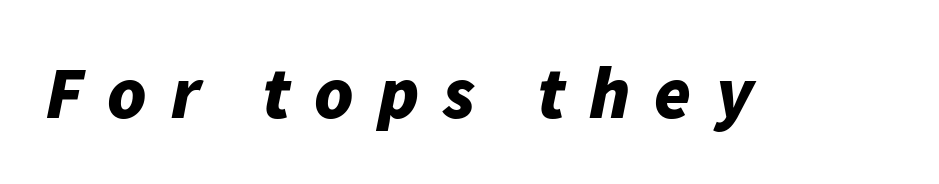
{"italic": "yes", "lean": "right", "slant_degrees": 11, "bold": "yes", "weight": "bold", "width": "normal", "stroke_contrast": "low", "x_height": "medium", "monospaced": "no", "underline": "no", "letter_spacing": "wide", "letter_spacing_em": 0.32, "glyph_px": 74}
